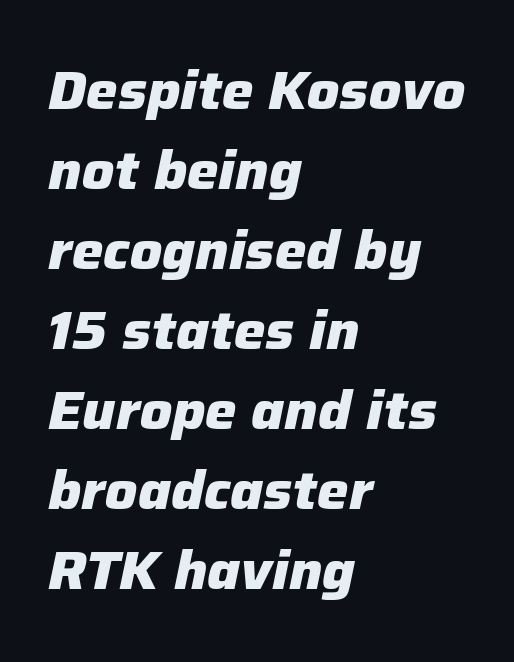
{"italic": "yes", "lean": "right", "slant_degrees": 12, "bold": "yes", "weight": "heavy", "width": "normal", "stroke_contrast": "low", "x_height": "medium", "monospaced": "no", "underline": "no", "align": "left", "line_spacing": "normal", "line_spacing_ratio": 1.51, "letter_spacing": "normal", "letter_spacing_em": 0.0, "glyph_px": 53}
